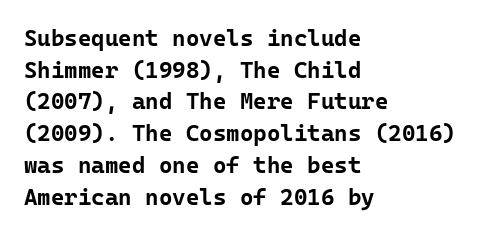
Q: Is the text bold? A: Yes.
Q: Is the text italic (slanted)? A: No, it is upright.
Q: Is the text underlined? A: No.
Q: How is the paragraph aligned? A: Left-aligned.
Q: Is the spacing between letters normal or unusually wide? A: Normal.
Q: Is the spacing between lines tight, normal or loose? A: Normal.
